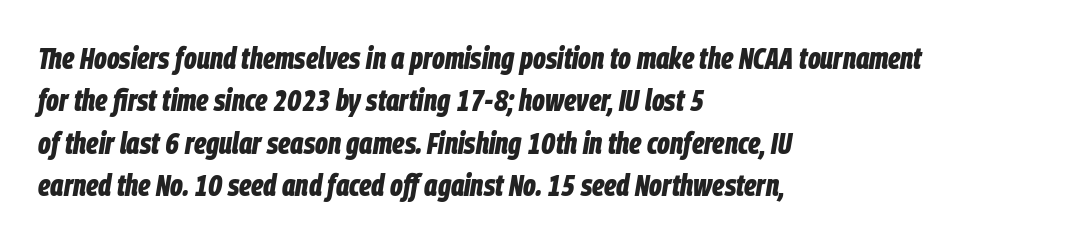
The image shows 31 px bold, condensed type, italic (leaning right); set left-aligned, normal line spacing (1.37x), normal letter spacing, not underlined; low stroke contrast and a large x-height.
